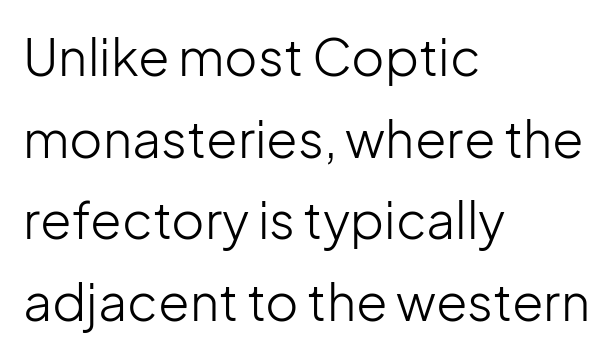
The image shows 51 px light sans-serif type, upright; set left-aligned, normal line spacing (1.6x), normal letter spacing, not underlined; low stroke contrast and a medium x-height.
